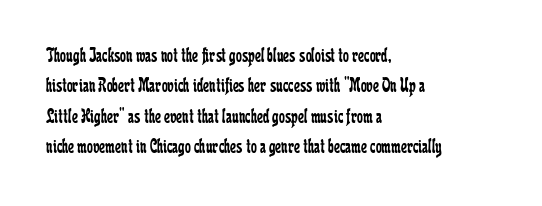
Letter spacing: default. Ink coverage per letter is moderate at most. The rag falls on the right side of this text block. Descenders are the only things crossing below the line. This block has exactly the height ordinary leading produces. This is the regular roman posture of the typeface.
